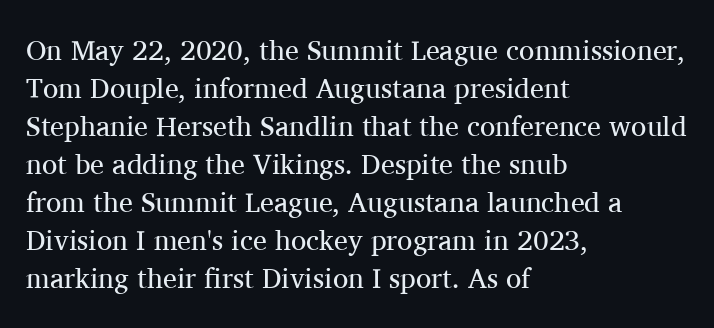
The rendering uses a moderate line-height, typical for paragraphs. Weight: not bold — regular or lighter. A classic flush-left, rag-right setting is used for this passage. The glyphs are unaccompanied by any horizontal stroke below them. The letters sit at their default tracking, neither squeezed nor spread.
